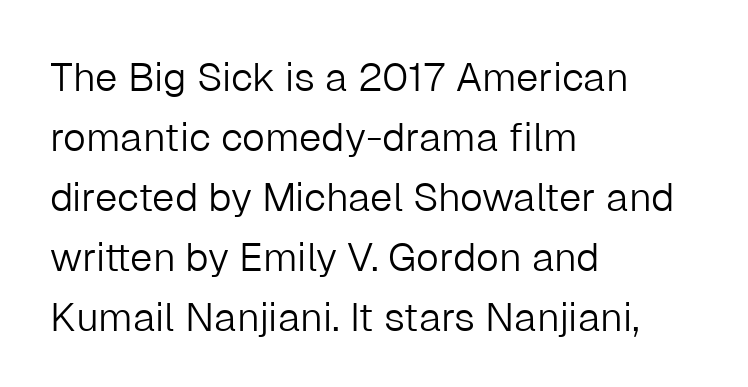
{"serif": "no", "italic": "no", "bold": "no", "weight": "light", "width": "normal", "stroke_contrast": "low", "x_height": "medium", "monospaced": "no", "underline": "no", "align": "left", "line_spacing": "normal", "line_spacing_ratio": 1.5, "letter_spacing": "normal", "letter_spacing_em": 0.0, "glyph_px": 40}
